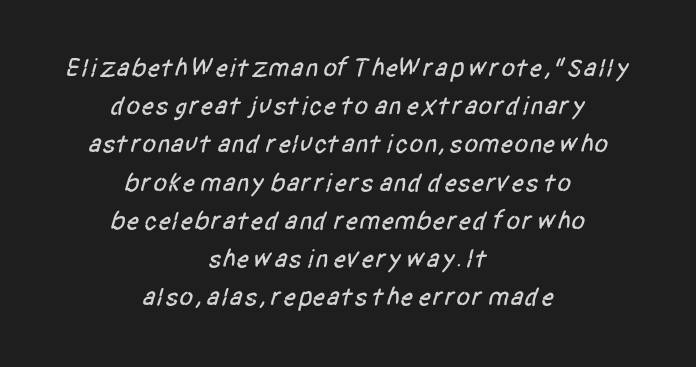
The image shows 26 px text type; set centered, normal line spacing (1.47x), normal letter spacing, not underlined.
